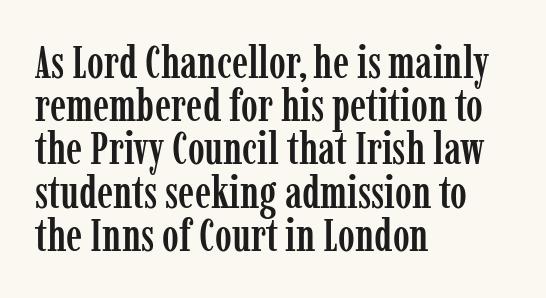
{"serif": "yes", "italic": "no", "width": "condensed", "stroke_contrast": "low", "x_height": "medium", "monospaced": "no", "underline": "no", "align": "left", "line_spacing": "tight", "line_spacing_ratio": 0.96, "letter_spacing": "normal", "letter_spacing_em": 0.0, "glyph_px": 45}
